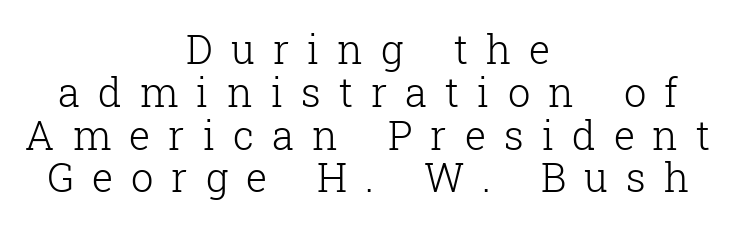
{"serif": "yes", "italic": "no", "bold": "no", "weight": "light", "width": "normal", "stroke_contrast": "low", "x_height": "medium", "monospaced": "no", "underline": "no", "align": "center", "line_spacing": "tight", "line_spacing_ratio": 1.07, "letter_spacing": "wide", "letter_spacing_em": 0.45, "glyph_px": 40}
